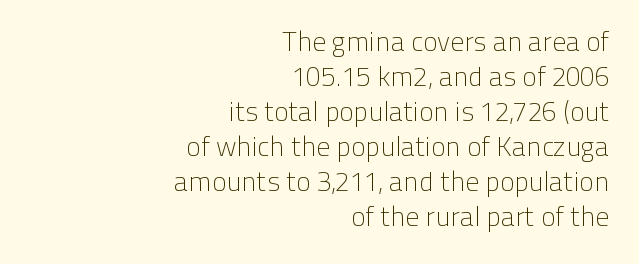
{"italic": "no", "bold": "no", "underline": "no", "align": "right", "line_spacing": "normal", "line_spacing_ratio": 1.3, "letter_spacing": "normal", "letter_spacing_em": 0.0, "glyph_px": 27}
